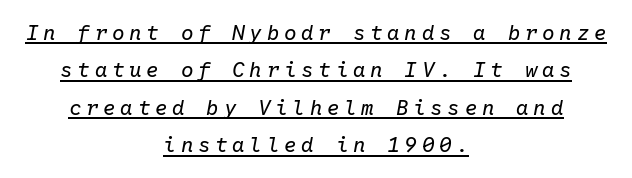
{"italic": "yes", "lean": "right", "slant_degrees": 10, "bold": "no", "underline": "yes", "align": "center", "line_spacing_ratio": 1.78, "letter_spacing": "wide", "letter_spacing_em": 0.22, "glyph_px": 21}
